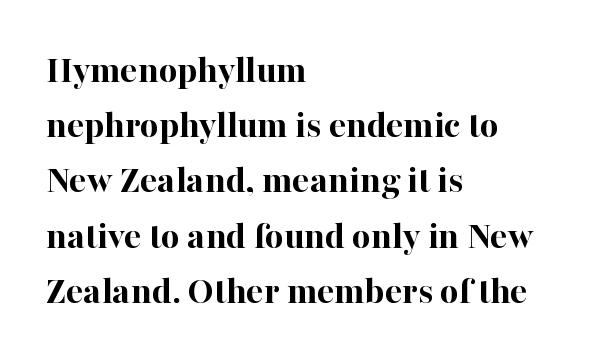
{"serif": "yes", "italic": "no", "bold": "yes", "weight": "bold", "width": "normal", "stroke_contrast": "high", "x_height": "medium", "monospaced": "no", "underline": "no", "align": "left", "line_spacing": "normal", "line_spacing_ratio": 1.38, "letter_spacing": "normal", "letter_spacing_em": 0.0, "glyph_px": 40}
